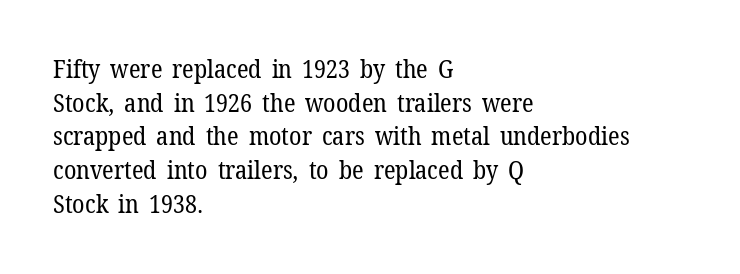
The image shows 25 px text type, upright; set left-aligned, normal line spacing (1.35x), normal letter spacing, not underlined.
